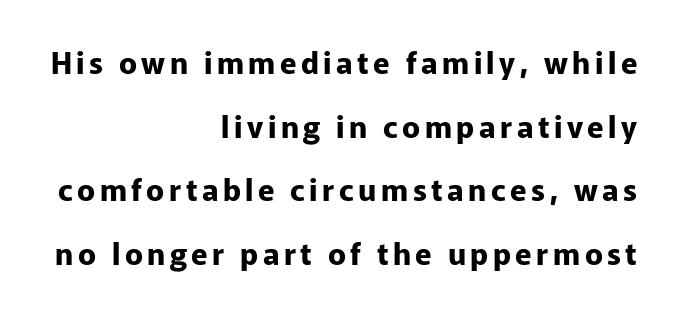
{"serif": "no", "italic": "no", "bold": "yes", "weight": "bold", "width": "normal", "stroke_contrast": "low", "x_height": "medium", "monospaced": "no", "underline": "no", "align": "right", "line_spacing": "loose", "line_spacing_ratio": 2.12, "glyph_px": 30}
